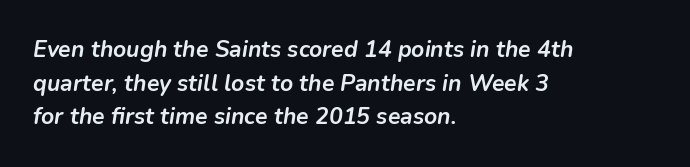
The image shows 23 px bold type, italic (leaning right); set left-aligned, normal line spacing (1.46x), normal letter spacing, not underlined.
